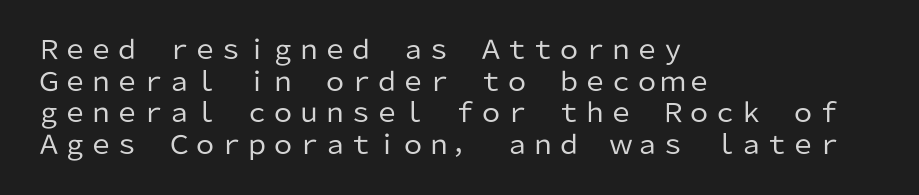
Nope, not italic — everything's standing straight. The font is comparable to plain body text, perhaps lighter. Inter-character spacing is left at the font's built-in metrics. The zone under the glyphs is completely vacant. These lines are set flush left with a ragged right edge.
